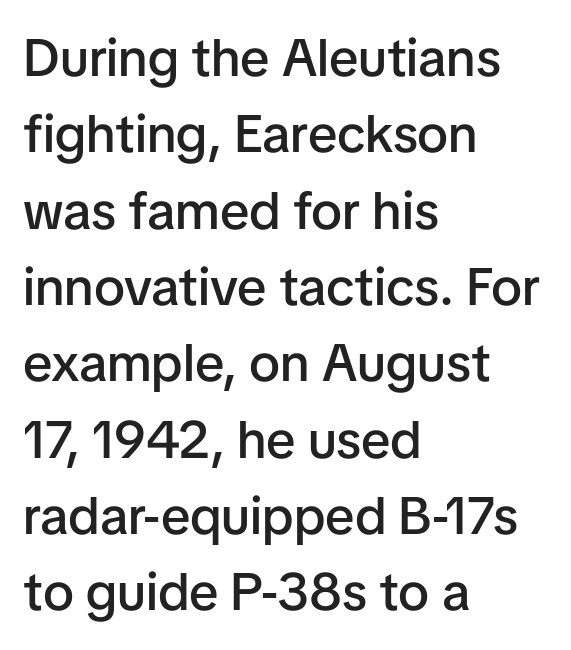
Interline gaps are of average width in this sample. Set as a demibold, roughly 600 on the weight scale. You can tell from the bare stems that sans-serif type was used. Quick note: underline off. The lettering holds an erect, upright posture throughout. You could call the tracking neutral — neither tight nor loose.
